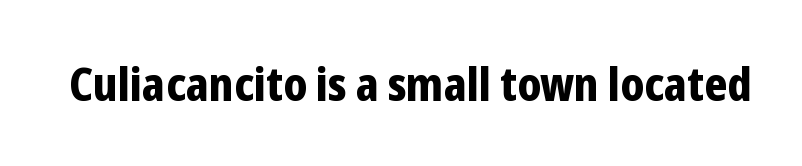
A bare baseline throughout the passage. This sample has the flowing, uneven cadence of proportional lettering. Designer's note — italics off, roman on. The tracking reads as untouched default to a designer's eye.
